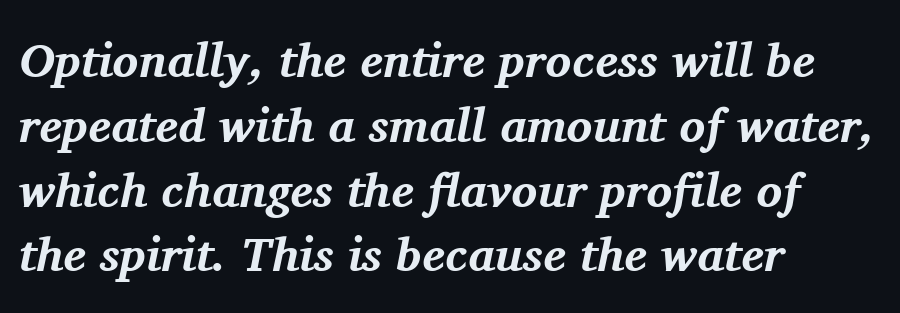
Rendered with sloped, italic letterforms. Does the type have serifs? Yes, each stem ends in a small foot. Which margin do the lines hug? The left one — the right edge is uneven. Is there much room between lines? A standard amount, neither cramped nor airy. Between one letter and the next there's only the usual sliver of space.
